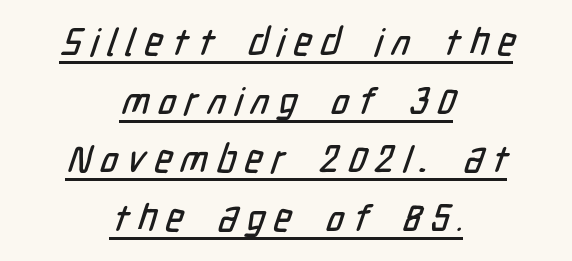
The designer went with a sans here, leaving each stem footless. Think of a printed novel: that variable character pitch is what you see here. The lines in this sample share a center point and differ in where they start and stop. This sample uses expanded letter spacing, leaving extra air between glyphs. Students, observe: this is what conventionally led text looks like. This rendering features underlined lettering.
